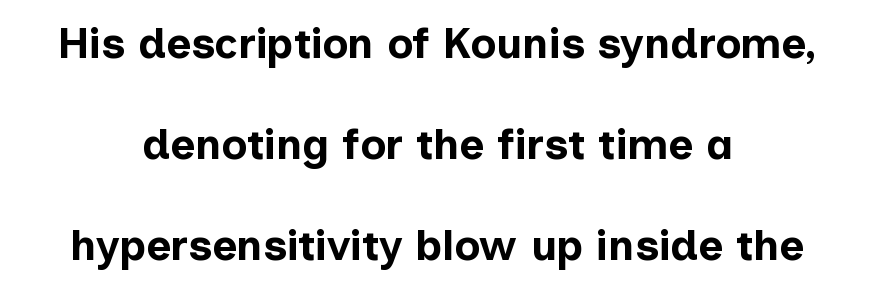
{"serif": "no", "italic": "no", "bold": "yes", "weight": "bold", "width": "normal", "stroke_contrast": "low", "x_height": "medium", "monospaced": "no", "underline": "no", "align": "center", "line_spacing": "loose", "line_spacing_ratio": 2.35, "letter_spacing": "normal", "letter_spacing_em": 0.0, "glyph_px": 43}
